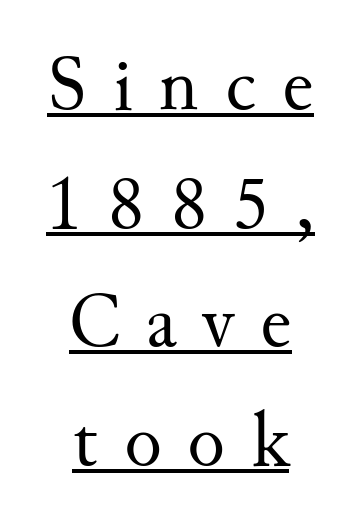
{"serif": "yes", "italic": "no", "bold": "no", "weight": "regular", "width": "normal", "stroke_contrast": "medium", "x_height": "small", "monospaced": "no", "underline": "yes", "align": "center", "line_spacing": "normal", "line_spacing_ratio": 1.52, "letter_spacing": "wide", "letter_spacing_em": 0.33, "glyph_px": 78}
